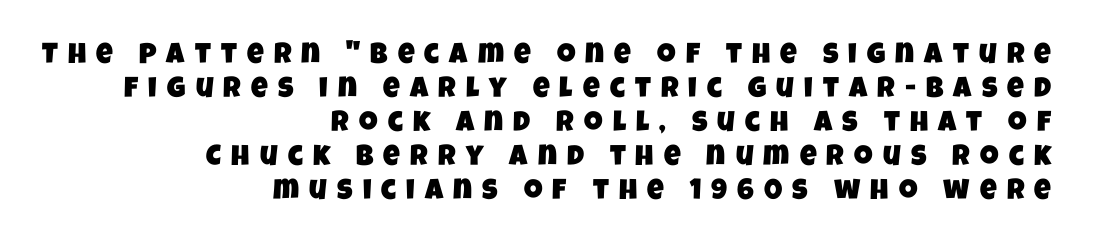
Classification — sans serif. Looks like regular typesetting: each glyph gets only the width it needs. Tracking here is generous; glyphs stand well apart from one another. A flush-right, rag-left setting is used for this passage.
